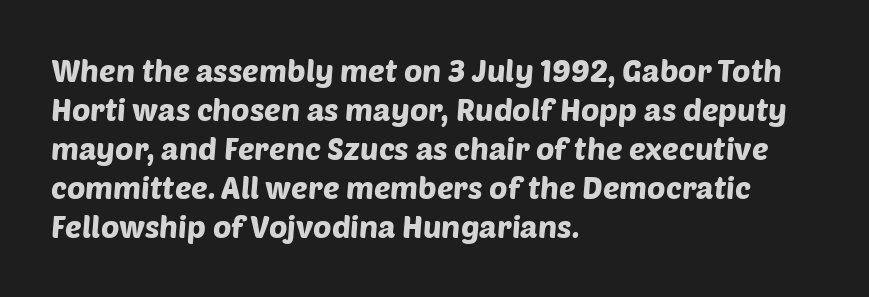
These lines are rendered in a variable-pitch font. Descenders hang freely into open space. Observe the ordinary spacing: letters are neighbours, not strangers. Classification — sans serif. A typesetter would call this leading conventional body-copy spacing. The ragged edge is on the right, which tells us the setting is flush left.
